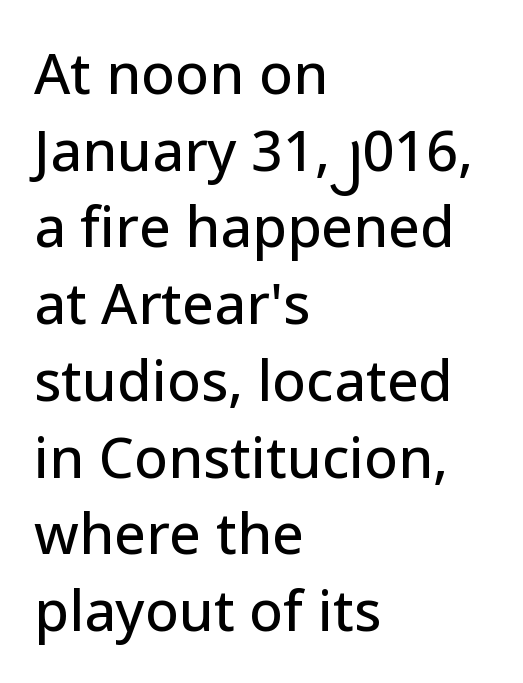
The image shows 56 px sans-serif type, upright; set left-aligned, normal line spacing (1.37x), normal letter spacing, not underlined; low stroke contrast and a medium x-height.
